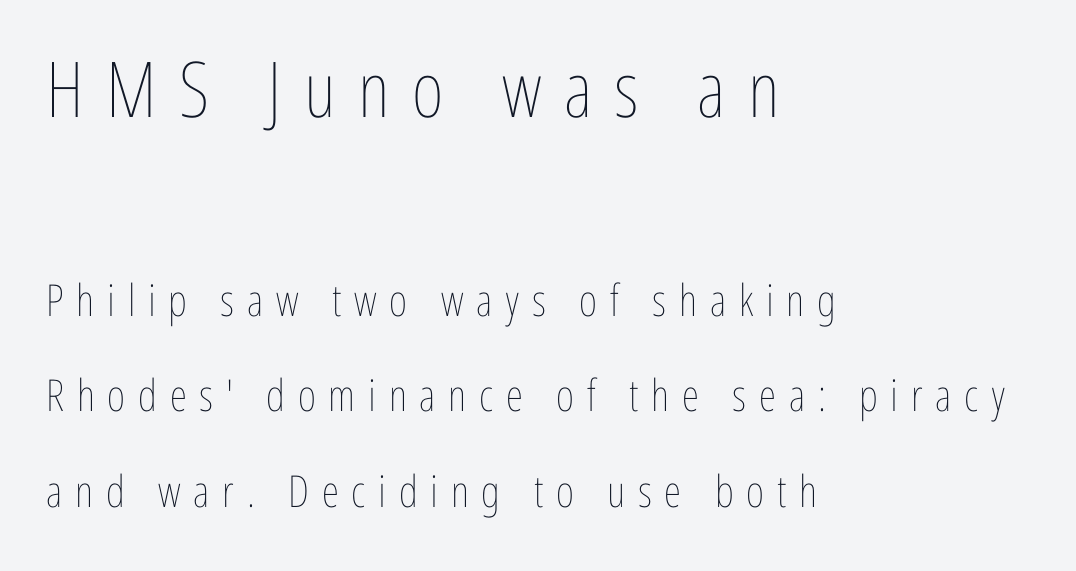
The image shows 77 px thin, condensed type, upright; set left-aligned, loose line spacing (2.17x), unusually wide letter spacing (+0.29 em), not underlined; the first (top) block is 1.75x larger; low stroke contrast and a medium x-height.
